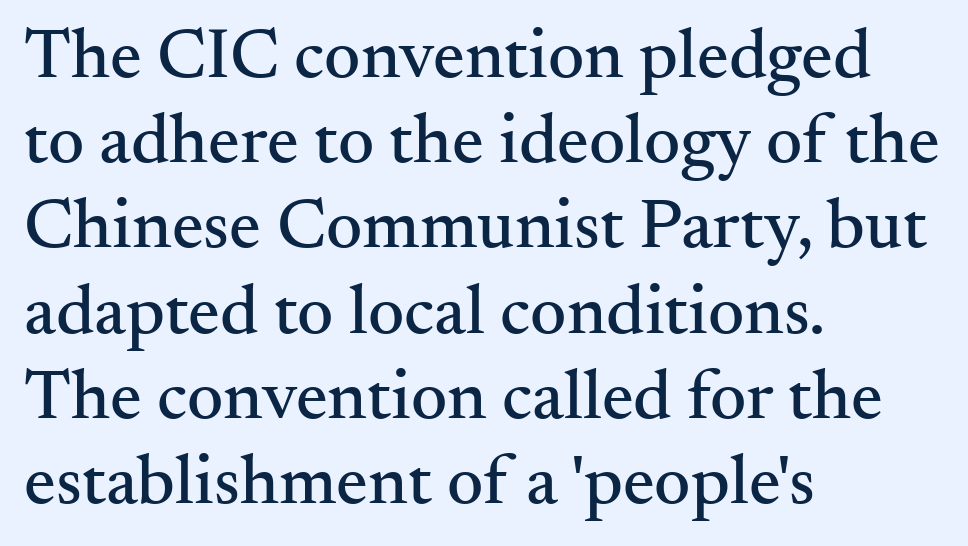
Type style note: has serifs. Leftover space on each line is placed entirely after the last word. Tracking value appears to be zero — textbook default spacing. The letters stand straight up with perfectly vertical stems. Each letter keeps its own natural width here, so spacing adapts to shape.
